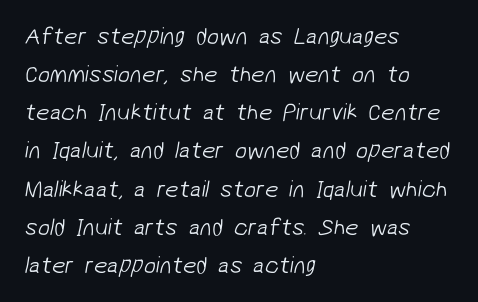
{"bold": "no", "underline": "no", "align": "left", "line_spacing": "normal", "line_spacing_ratio": 1.59, "letter_spacing": "normal", "letter_spacing_em": 0.0, "glyph_px": 24}
